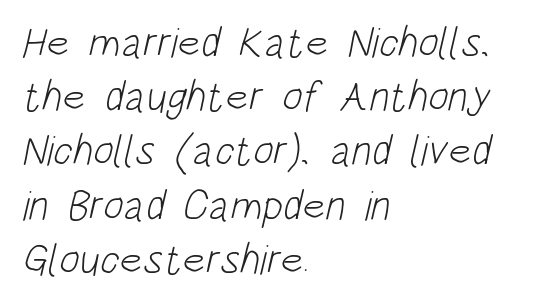
{"serif": "no", "bold": "no", "weight": "light", "width": "condensed", "stroke_contrast": "low", "x_height": "large", "monospaced": "no", "underline": "no", "align": "left", "line_spacing": "normal", "line_spacing_ratio": 1.26, "letter_spacing": "normal", "letter_spacing_em": 0.0, "glyph_px": 43}
